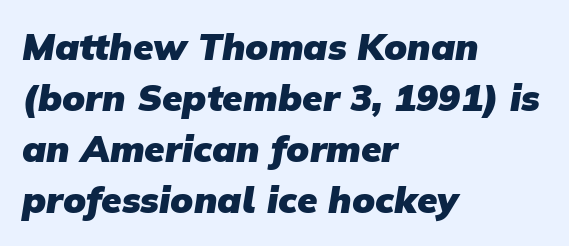
{"serif": "no", "bold": "yes", "weight": "heavy", "width": "normal", "stroke_contrast": "low", "x_height": "medium", "monospaced": "no", "underline": "no", "align": "left", "line_spacing": "normal", "line_spacing_ratio": 1.38, "letter_spacing": "normal", "letter_spacing_em": 0.0, "glyph_px": 37}
